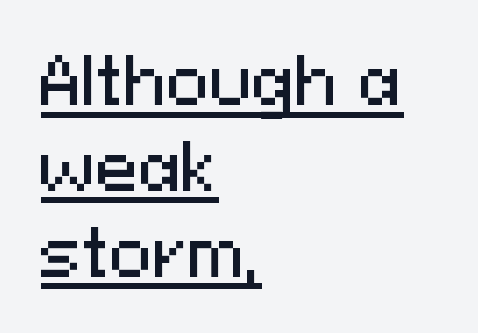
The rows are spaced the way most documents space them. Compared with typical body copy, the letter spacing here is the same. Alignment: flush left. Each letter keeps its own natural width here, so spacing adapts to shape. Every word sits above its own underline.
